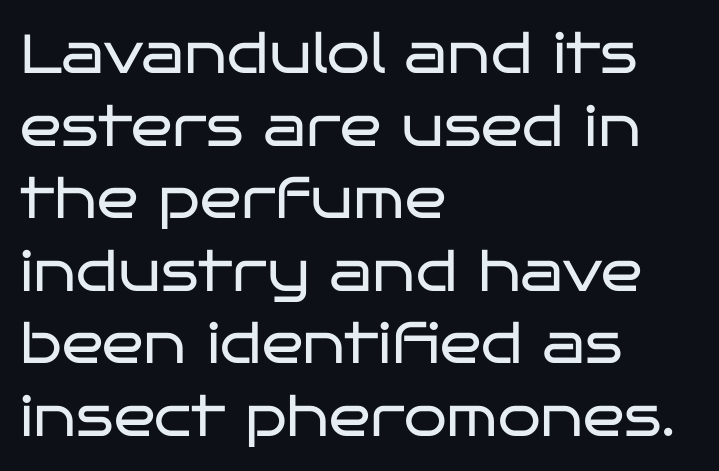
Tall strokes in this sample are plumb rather than angled. This reads as an unemphasized weight, regular at the heaviest. The passage shown is typeset with a sans-serif family. Each row of text sits above clean, open space. This rendering leaves character spacing at its baseline value. Whoever set this chose a conventional vertical rhythm.
